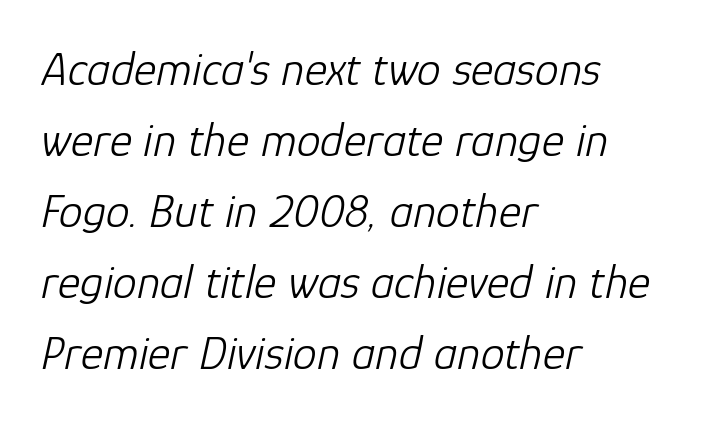
Caption: standard tracking, unaltered. Each new line begins a customary step beneath the previous one. Spacing verdict: proportional, widths tailored to each character. The passage shown leans; its letterforms are oblique. Underlining? Definitely not there.
